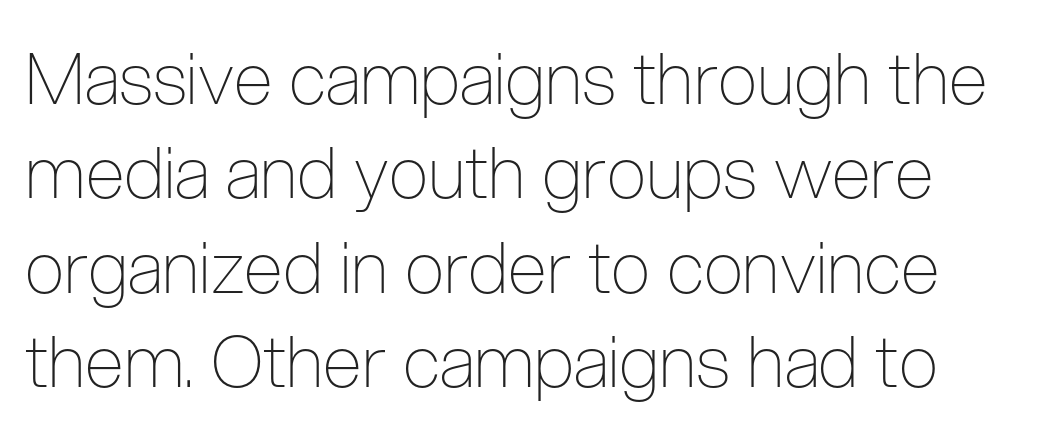
Q: Is the text bold? A: No.
Q: Is the text italic (slanted)? A: No, it is upright.
Q: Is the typeface a serif or a sans-serif typeface? A: Sans-serif.
Q: Is the text underlined? A: No.
Q: Is the spacing between letters normal or unusually wide? A: Normal.
Q: Is the spacing between lines tight, normal or loose? A: Normal.
Q: Width (condensed, normal, or wide)? A: Condensed.
Q: Stroke contrast? A: Low.
Q: x-height? A: Medium.
Q: Monospaced? A: No.
